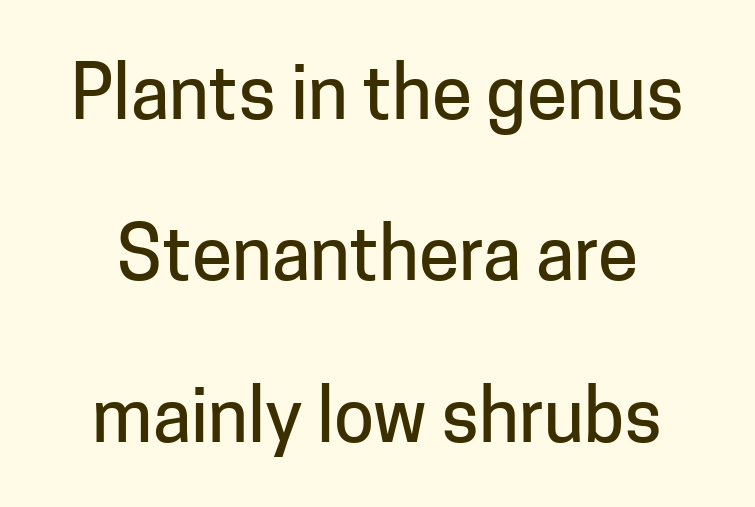
Compared with typical paragraphs, the rows here are farther apart. Note the varied advance widths — an 'i' is clearly narrower than an 'm'. Only glyphs here, with clear space below each row. Is the letter spacing exaggerated? No — it looks like the ordinary default. Ascenders rise straight up at ninety degrees.
